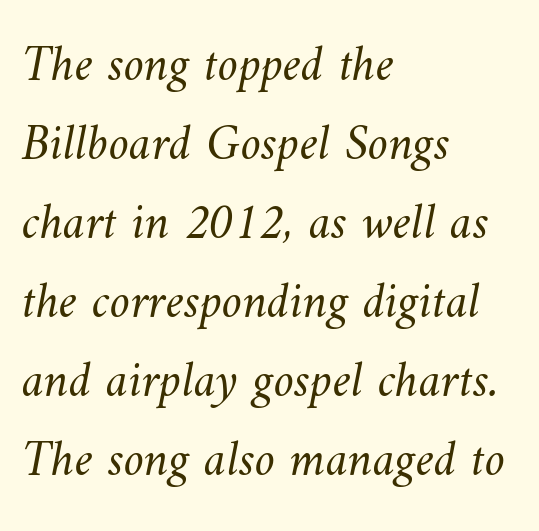
The image shows 51 px light type; set left-aligned, normal line spacing (1.55x), normal letter spacing, not underlined; medium stroke contrast and a small x-height.
